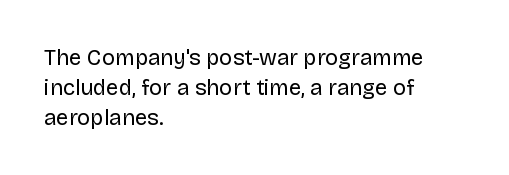
Q: Is the text bold? A: No.
Q: Is the text italic (slanted)? A: No, it is upright.
Q: Is the text underlined? A: No.
Q: How is the paragraph aligned? A: Left-aligned.
Q: Is the spacing between letters normal or unusually wide? A: Normal.
Q: Is the spacing between lines tight, normal or loose? A: Normal.
